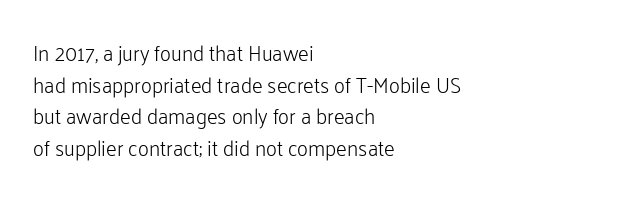
{"italic": "no", "bold": "no", "underline": "no", "align": "left", "line_spacing": "normal", "line_spacing_ratio": 1.51, "letter_spacing": "normal", "letter_spacing_em": 0.0, "glyph_px": 21}
